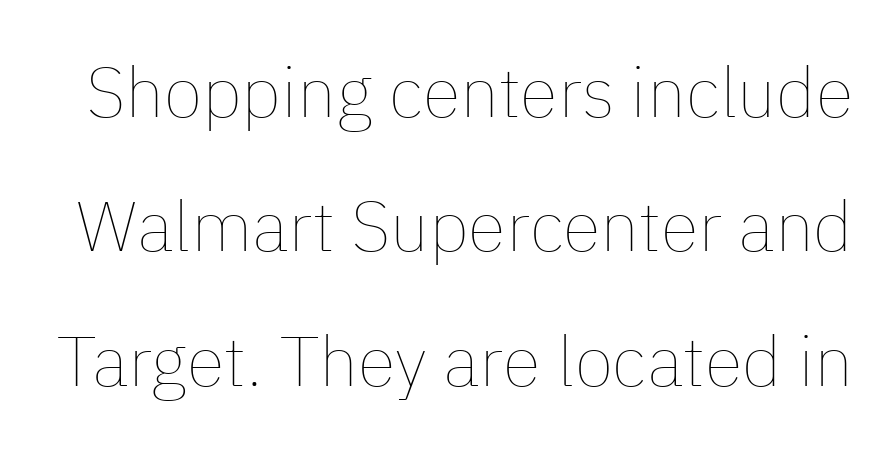
The image shows 70 px thin type, upright; set loose line spacing (1.92x), normal letter spacing, not underlined; low stroke contrast and a medium x-height.
